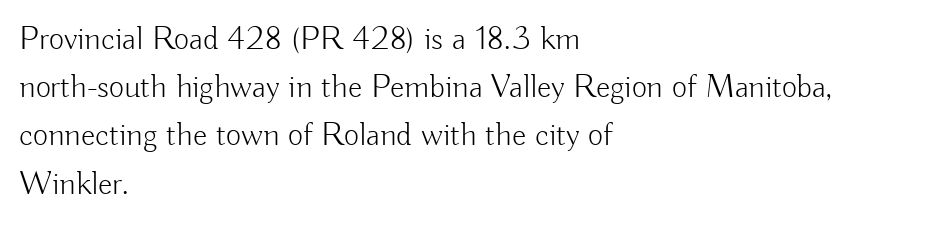
Default kerning and tracking; the words read as compact shapes. I'd call this a sans setting — the letters go barefoot. Is the stroke heavy? The answer is a plain regular-or-lighter. Quick note: interline space is typical. Upright lettering throughout.
